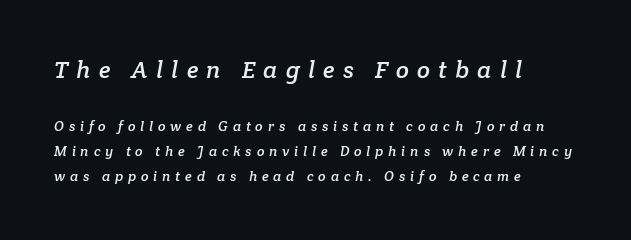
Reading down the block, your eye returns to a fixed left position each line. Tracking value appears strongly positive — letters spread wide. Unmarked baselines from the first word to the last. Size contrast runs from large at the top to small at the bottom.
